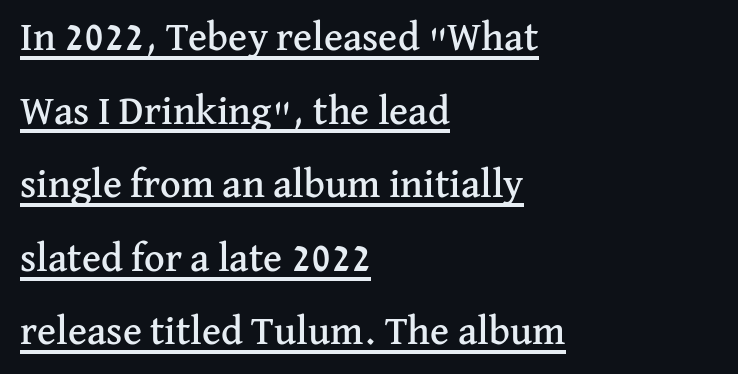
The tracking reads as untouched default to a designer's eye. A baseline rule has been typeset under these characters. Does the copy run flush right? No — it runs flush left. It's the straight-up-and-down kind of type. I'd call this a serif setting — the letters wear small feet.
